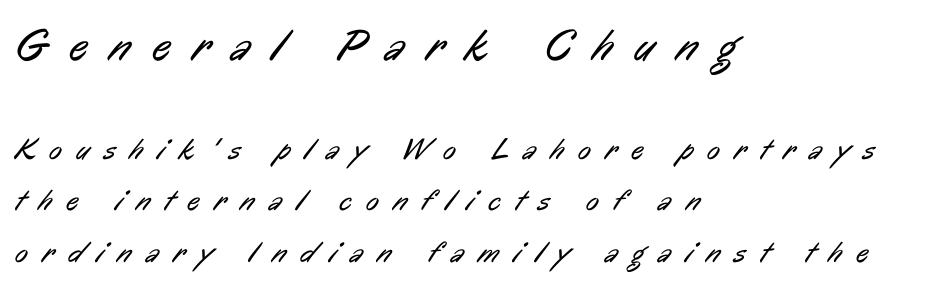
The image shows 45 px regular-weight, condensed sans-serif type; set left-aligned, line spacing 1.71x, unusually wide letter spacing (+0.49 em), not underlined; the first (top) block is 1.5x larger; low stroke contrast and a medium x-height.
